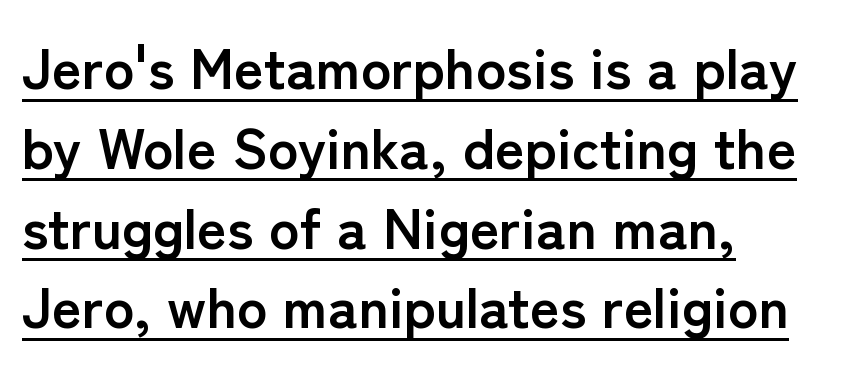
Each letter keeps its own natural width here, so spacing adapts to shape. Every word sits above its own underline. This rendering employs a face without finishing strokes, i.e., a sans-serif. Italic? Not at all — the glyphs are vertical. Compared with a centered layout, this one pins lines to the left instead. Heft: maximum for text — a bold.
